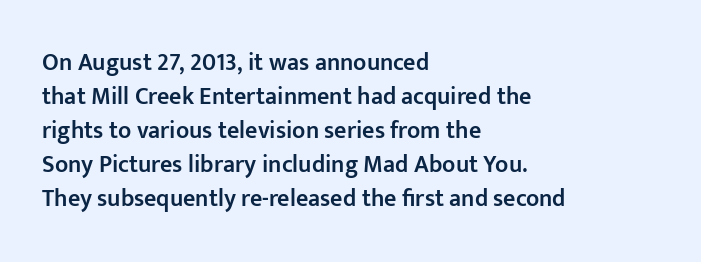
{"italic": "no", "bold": "semi", "underline": "no", "align": "left", "line_spacing": "normal", "line_spacing_ratio": 1.42, "letter_spacing": "normal", "letter_spacing_em": 0.0, "glyph_px": 24}
